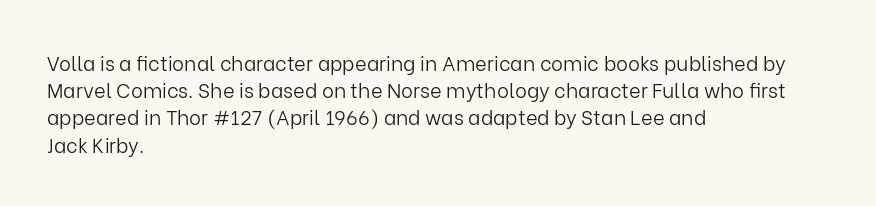
{"italic": "no", "bold": "no", "underline": "no", "align": "left", "line_spacing": "normal", "line_spacing_ratio": 1.36, "letter_spacing": "normal", "letter_spacing_em": 0.0, "glyph_px": 20}
